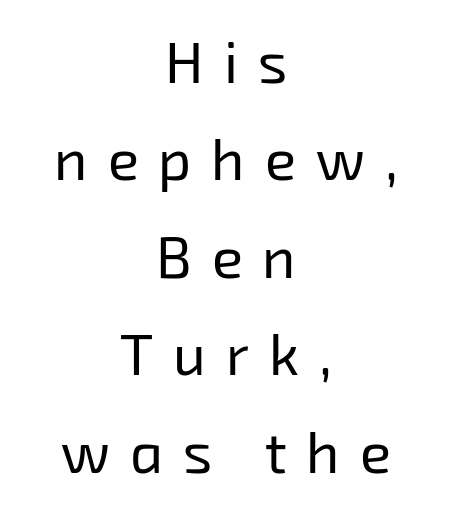
Vertical stems look standard width or narrower in stroke. This rendering employs a face without finishing strokes, i.e., a sans-serif. Evenly set lines give the paragraph a standard silhouette. In CSS terms this would be text-align: center. A bare baseline throughout the passage. The tracking jumps out immediately: characters are airy and widely separated.
